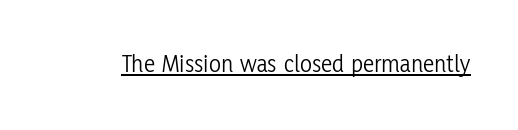
The image shows 25 px text type, upright; set normal letter spacing, underlined.
